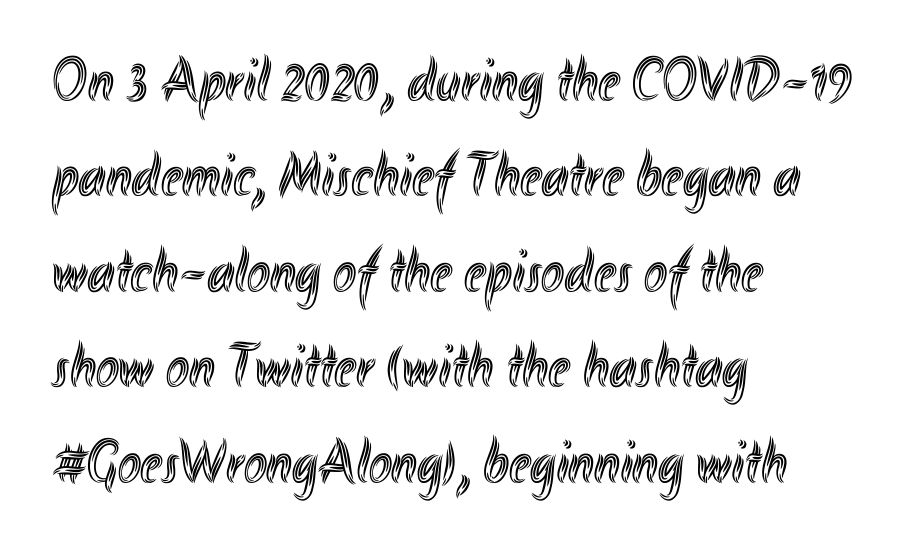
{"width": "condensed", "x_height": "small", "monospaced": "no", "underline": "no", "align": "left", "line_spacing": "normal", "line_spacing_ratio": 1.54, "letter_spacing": "normal", "letter_spacing_em": 0.0, "glyph_px": 62}
